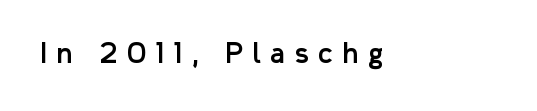
Q: Is the text italic (slanted)? A: No, it is upright.
Q: Is the text underlined? A: No.
Q: How is the paragraph aligned? A: Left-aligned.
Q: Is the spacing between letters normal or unusually wide? A: Unusually wide.
